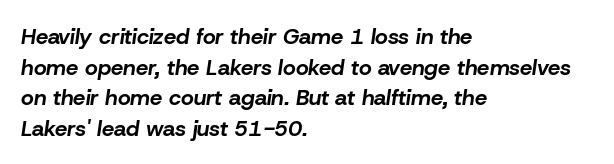
Q: Is the text bold? A: Yes.
Q: Is the text italic (slanted)? A: Yes, it leans right by about 8 degrees.
Q: Is the text underlined? A: No.
Q: How is the paragraph aligned? A: Left-aligned.
Q: Is the spacing between letters normal or unusually wide? A: Normal.
Q: Is the spacing between lines tight, normal or loose? A: Normal.
